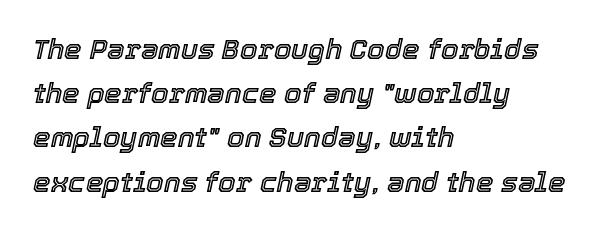
Does the leading feel generous? No, just average. Quick note: underline off. These lines stack with their left ends in a neat column. Between one letter and the next there's only the usual sliver of space. Do the characters align in a grid? No, the font is proportional. It's the slanting kind of type.
